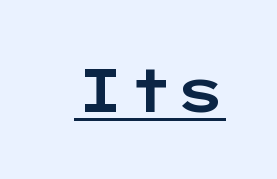
{"serif": "no", "italic": "no", "width": "wide", "stroke_contrast": "low", "x_height": "medium", "monospaced": "no", "underline": "yes", "letter_spacing": "normal", "letter_spacing_em": 0.0, "glyph_px": 60}
